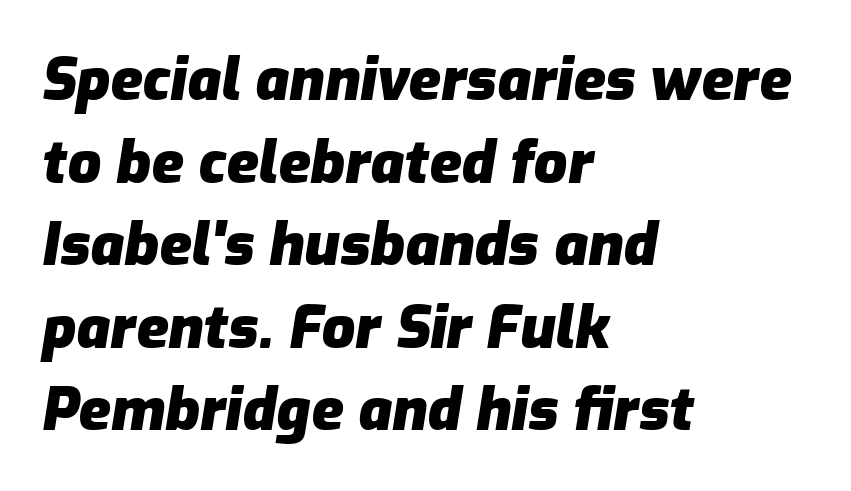
The image shows 59 px heavy type, italic (leaning right); set left-aligned, normal line spacing (1.4x), normal letter spacing, not underlined; low stroke contrast and a medium x-height.
